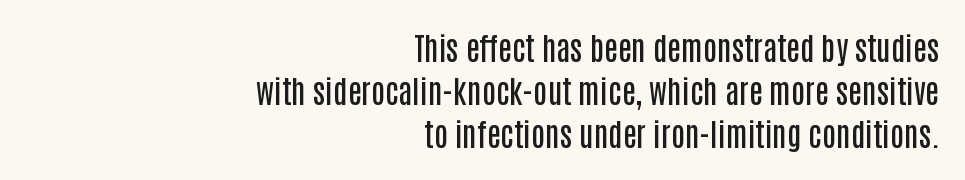
Check under the words: just untouched page. Vertical spacing — default. This is the regular roman posture of the typeface. Short and long lines alike share a common ending point at right. Observe the absence of serifs on each vertical stroke in this sample.
